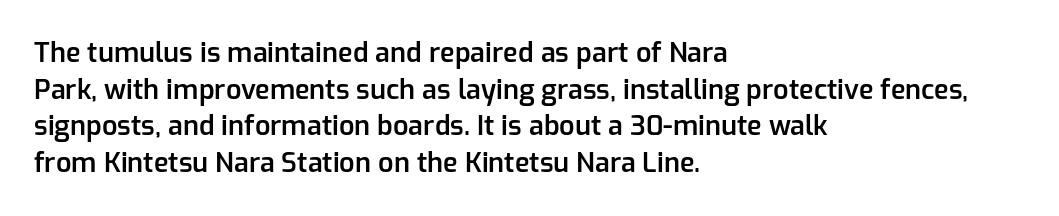
Q: Is the text bold? A: Semi-bold.
Q: Is the text italic (slanted)? A: No, it is upright.
Q: Is the text underlined? A: No.
Q: How is the paragraph aligned? A: Left-aligned.
Q: Is the spacing between letters normal or unusually wide? A: Normal.
Q: Is the spacing between lines tight, normal or loose? A: Normal.
